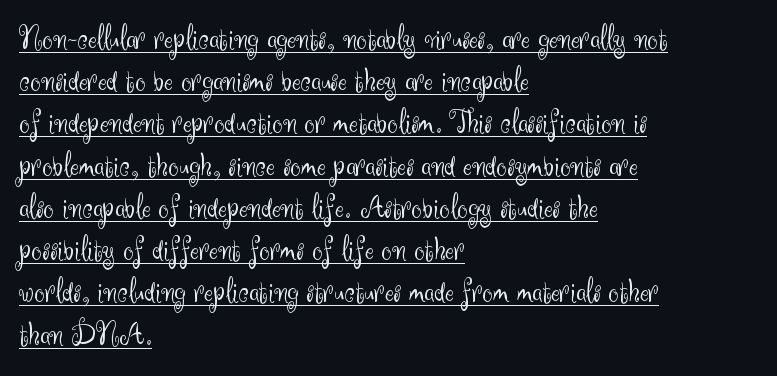
The image shows 33 px light sans-serif type, upright; set left-aligned, normal line spacing (1.28x), normal letter spacing, underlined; medium stroke contrast and a small x-height.
